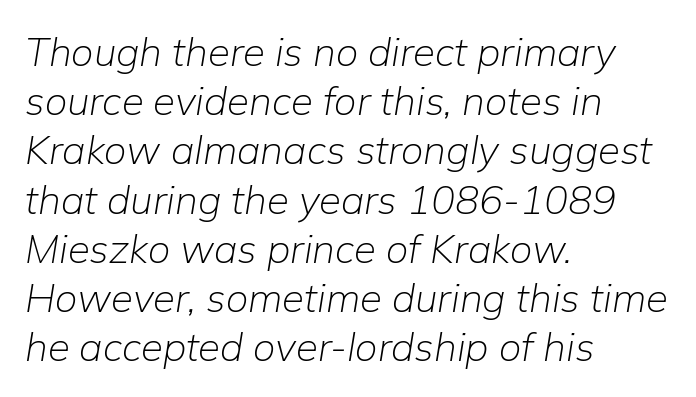
The image shows 40 px light type, italic (leaning right); set left-aligned, line spacing 1.23x, normal letter spacing, not underlined; low stroke contrast and a medium x-height.
